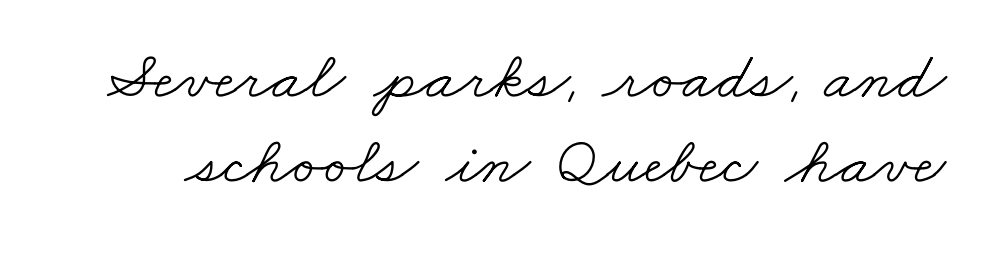
Character widths vary here, with narrow letters taking less room than wide ones. The weight tops out at a normal text grade. A typesetter would call this leading conventional body-copy spacing. Nobody touched the tracking dial on this one. Descender tails drop into unmarked territory. These lines are composed in type with serifs.
